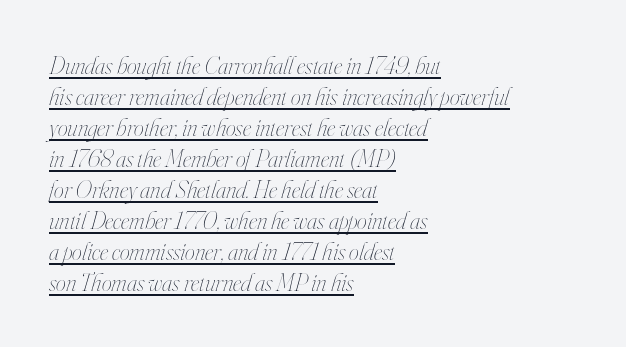
Q: Is the text bold? A: No.
Q: Is the text italic (slanted)? A: Yes, it leans right by about 16 degrees.
Q: Is the text underlined? A: Yes.
Q: How is the paragraph aligned? A: Left-aligned.
Q: Is the spacing between letters normal or unusually wide? A: Normal.
